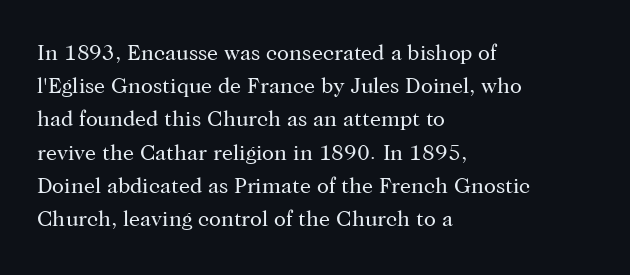
{"italic": "no", "bold": "no", "underline": "no", "align": "left", "line_spacing": "normal", "line_spacing_ratio": 1.51, "letter_spacing": "normal", "letter_spacing_em": 0.0, "glyph_px": 22}
